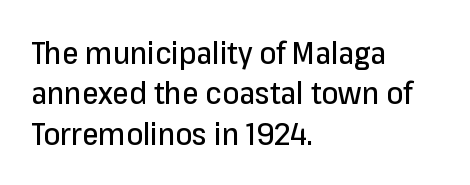
Q: Is the text italic (slanted)? A: No, it is upright.
Q: Is the typeface a serif or a sans-serif typeface? A: Sans-serif.
Q: Is the text underlined? A: No.
Q: How is the paragraph aligned? A: Left-aligned.
Q: Is the spacing between letters normal or unusually wide? A: Normal.
Q: Is the spacing between lines tight, normal or loose? A: Normal.
Q: Width (condensed, normal, or wide)? A: Normal.
Q: Stroke contrast? A: Low.
Q: x-height? A: Medium.
Q: Monospaced? A: No.
